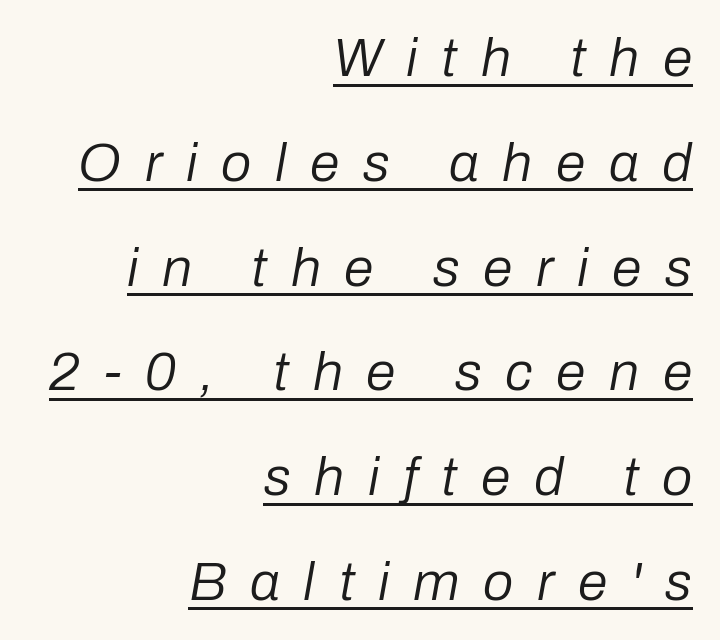
{"italic": "yes", "lean": "right", "slant_degrees": 10, "bold": "no", "weight": "regular", "width": "normal", "stroke_contrast": "low", "x_height": "medium", "monospaced": "no", "underline": "yes", "align": "right", "line_spacing": "loose", "line_spacing_ratio": 1.94, "letter_spacing": "wide", "letter_spacing_em": 0.44, "glyph_px": 54}
